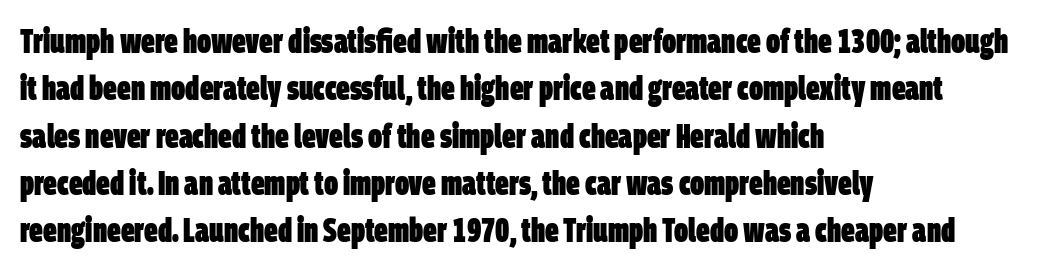
Set as a true bold cut, around the 700 mark. The letters carry no serifs — their stems end cleanly without finishing strokes. Leading: standard. Spacing between characters is what you'd get straight out of the box. Honestly, there is no underline to notice here at all. The letters advance in unequal steps, a hallmark of proportional type.
